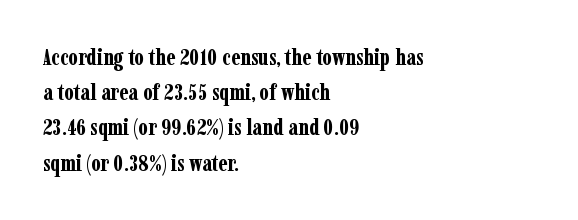
Q: Is the text bold? A: Yes.
Q: Is the text italic (slanted)? A: No, it is upright.
Q: Is the text underlined? A: No.
Q: How is the paragraph aligned? A: Left-aligned.
Q: Is the spacing between letters normal or unusually wide? A: Normal.
Q: Is the spacing between lines tight, normal or loose? A: Normal.
